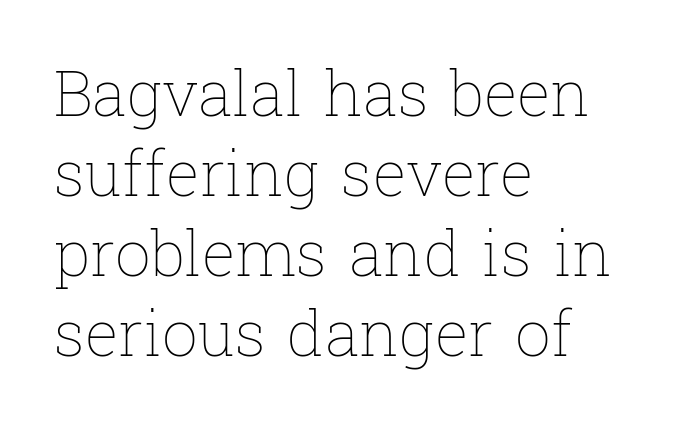
Q: Is the text bold? A: No.
Q: Is the text italic (slanted)? A: No, it is upright.
Q: Is the text underlined? A: No.
Q: How is the paragraph aligned? A: Left-aligned.
Q: Is the spacing between letters normal or unusually wide? A: Normal.
Q: Is the spacing between lines tight, normal or loose? A: Normal.
Q: Width (condensed, normal, or wide)? A: Normal.
Q: Stroke contrast? A: Low.
Q: x-height? A: Medium.
Q: Monospaced? A: No.
